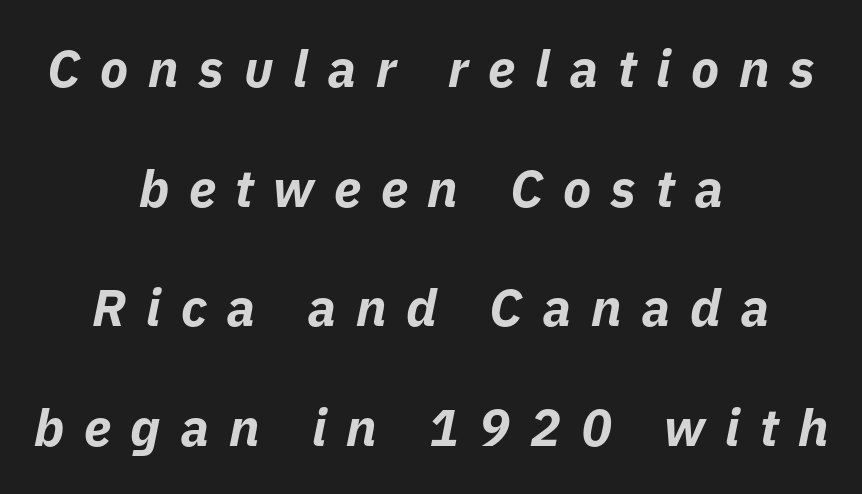
{"italic": "yes", "lean": "right", "slant_degrees": 11, "bold": "yes", "weight": "bold", "width": "normal", "stroke_contrast": "low", "x_height": "medium", "monospaced": "no", "underline": "no", "align": "center", "line_spacing": "loose", "line_spacing_ratio": 2.3, "letter_spacing": "wide", "letter_spacing_em": 0.38, "glyph_px": 52}
